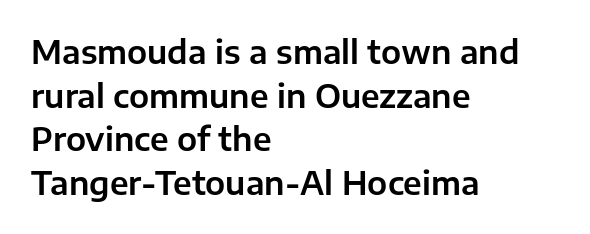
Spacing verdict: proportional, widths tailored to each character. Horizontally, the lines are justified to the leading edge only. The words here are not underlined. Spacing between characters is what you'd get straight out of the box. The lettering holds an erect, upright posture throughout. The face used here is a sans, in the tradition of grotesques and geometrics.
